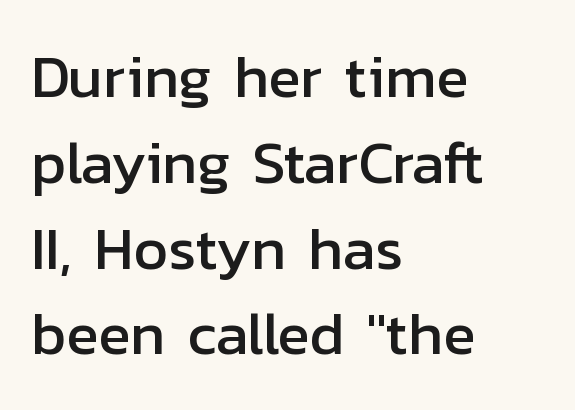
The designer left line spacing at the default. Is the letter spacing exaggerated? No — it looks like the ordinary default. Left-aligned paragraph, ragged on the right. Think of a printed novel: that variable character pitch is what you see here.
